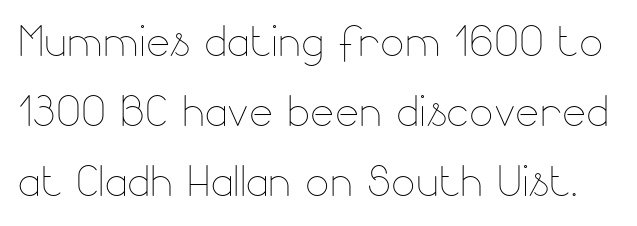
Q: Is the text bold? A: No.
Q: Is the text italic (slanted)? A: No, it is upright.
Q: Is the text underlined? A: No.
Q: Is the spacing between letters normal or unusually wide? A: Normal.
Q: Width (condensed, normal, or wide)? A: Normal.
Q: Stroke contrast? A: Low.
Q: x-height? A: Small.
Q: Monospaced? A: No.
